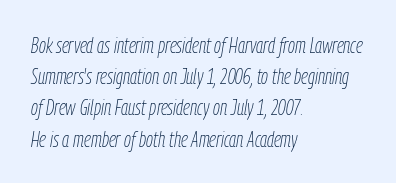
{"italic": "yes", "lean": "right", "slant_degrees": 9, "bold": "no", "underline": "no", "align": "left", "line_spacing": "normal", "line_spacing_ratio": 1.42, "letter_spacing": "normal", "letter_spacing_em": 0.0, "glyph_px": 22}
